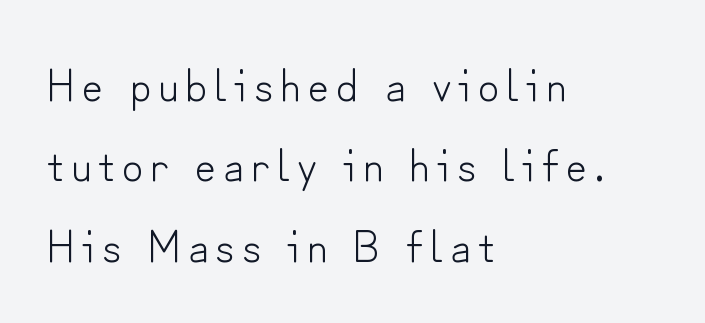
Q: Is the text bold? A: No.
Q: Is the text italic (slanted)? A: No, it is upright.
Q: Is the typeface a serif or a sans-serif typeface? A: Sans-serif.
Q: Is the text underlined? A: No.
Q: How is the paragraph aligned? A: Left-aligned.
Q: Width (condensed, normal, or wide)? A: Normal.
Q: Stroke contrast? A: Low.
Q: x-height? A: Small.
Q: Monospaced? A: No.
